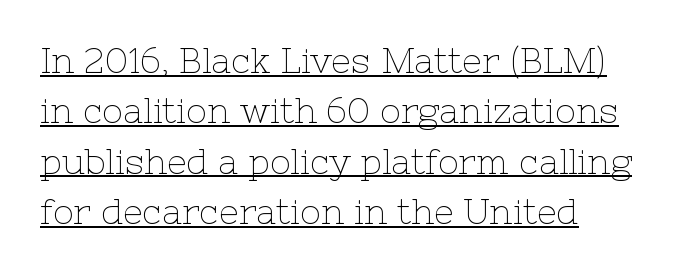
A student would call this left alignment; a typographer would say flush left, rag right. The passage shown is typed in a proportional face where columns would drift. Regarding serifs, this sample has them. This sample uses an upright cut, with every glyph sitting square on the baseline.
